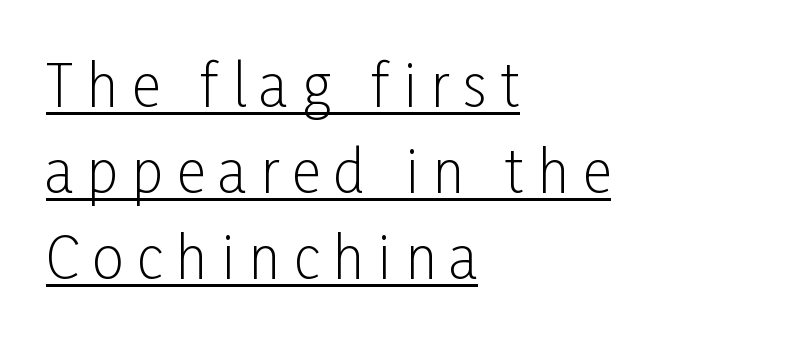
{"serif": "no", "italic": "no", "bold": "no", "weight": "light", "width": "condensed", "stroke_contrast": "low", "x_height": "medium", "monospaced": "no", "underline": "yes", "align": "left", "line_spacing": "normal", "line_spacing_ratio": 1.51, "letter_spacing": "wide", "letter_spacing_em": 0.24, "glyph_px": 57}
